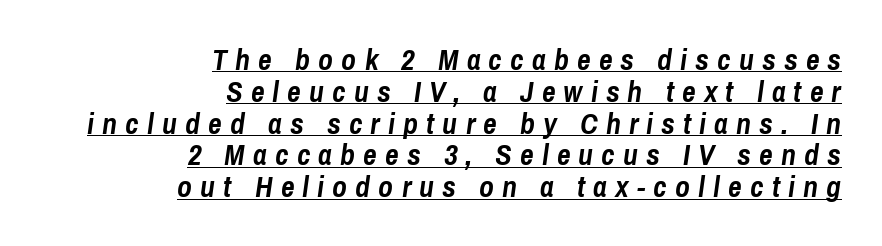
{"italic": "yes", "lean": "right", "slant_degrees": 8, "bold": "yes", "weight": "semibold", "width": "condensed", "stroke_contrast": "low", "x_height": "medium", "monospaced": "no", "underline": "yes", "align": "right", "line_spacing": "tight", "line_spacing_ratio": 1.06, "letter_spacing": "wide", "letter_spacing_em": 0.27, "glyph_px": 30}
